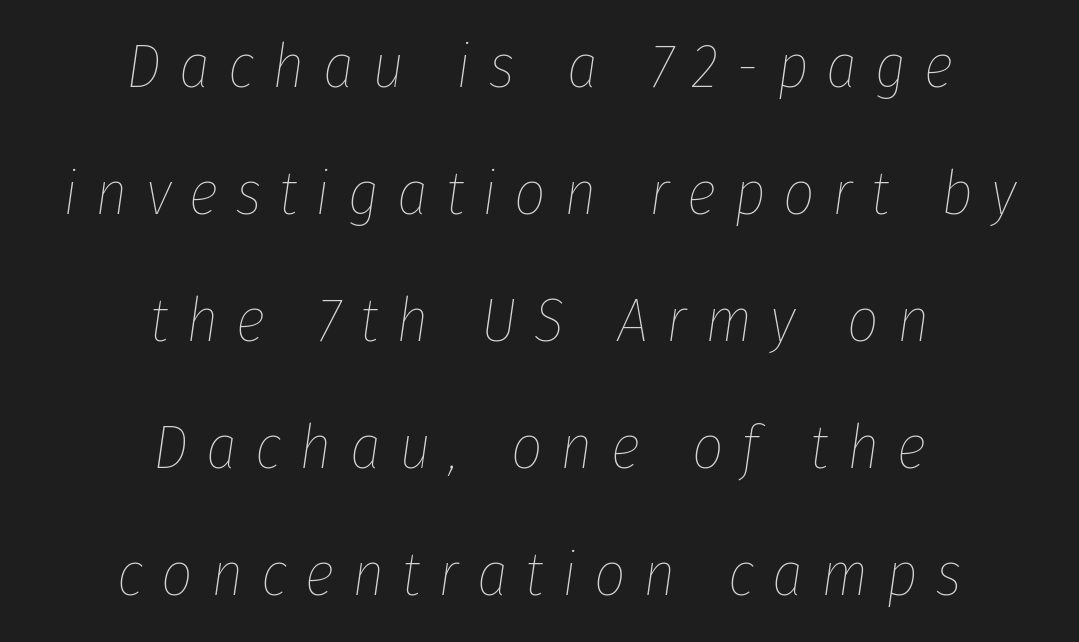
The image shows 62 px thin, condensed type, italic (leaning right); set centered, loose line spacing (2.05x), unusually wide letter spacing (+0.29 em), not underlined; low stroke contrast and a medium x-height.
